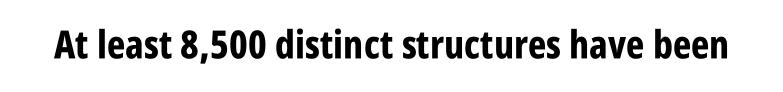
Unlike a traditional serif, this face leaves its strokes unadorned. The face used here has the dense, thick strokes of a bold. A typesetter would call this zero additional tracking. This sample uses an upright cut, with every glyph sitting square on the baseline.
